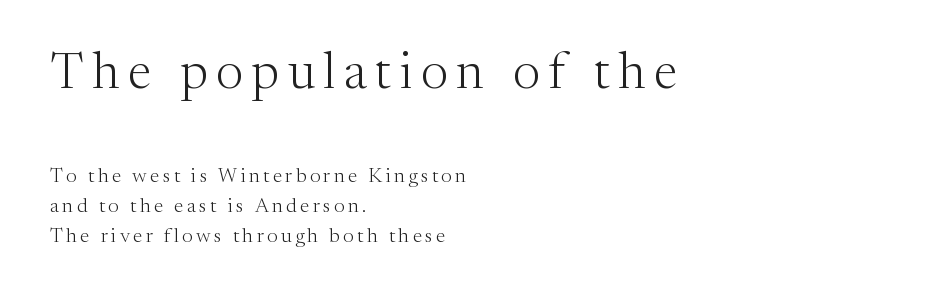
The image shows 51 px light serif type, upright; set left-aligned, normal line spacing (1.5x), not underlined; the first (top) block is 2.55x larger; medium stroke contrast and a medium x-height.
